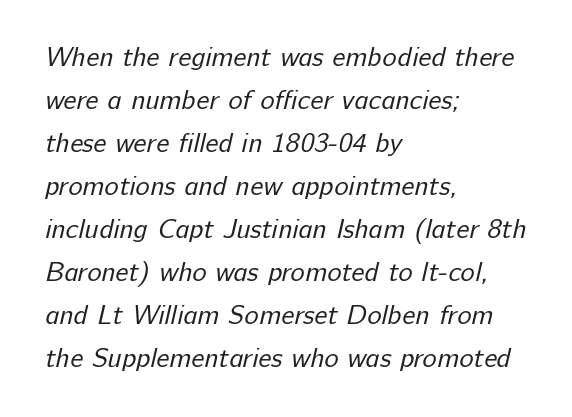
{"bold": "no", "underline": "no", "align": "left", "line_spacing": "normal", "line_spacing_ratio": 1.59, "letter_spacing": "normal", "letter_spacing_em": 0.0, "glyph_px": 27}
